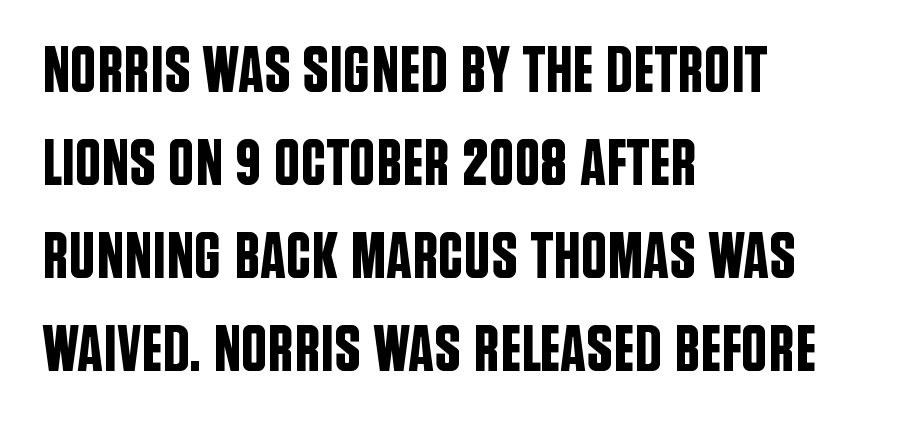
{"serif": "no", "italic": "no", "width": "condensed", "stroke_contrast": "low", "x_height": "large", "monospaced": "no", "underline": "no", "align": "left", "line_spacing": "normal", "line_spacing_ratio": 1.43, "letter_spacing": "normal", "letter_spacing_em": 0.0, "glyph_px": 65}
